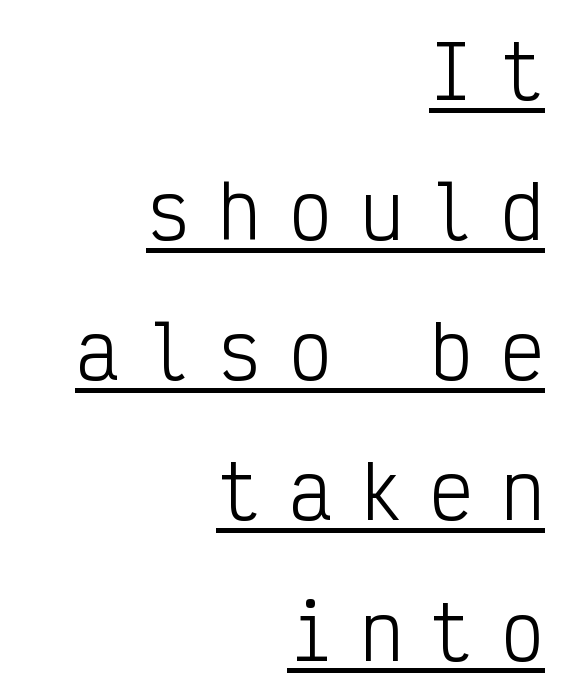
The image shows 73 px light, condensed sans-serif type, upright, monospaced; set right-aligned, loose line spacing (1.92x), unusually wide letter spacing (+0.37 em), underlined; low stroke contrast and a medium x-height.
